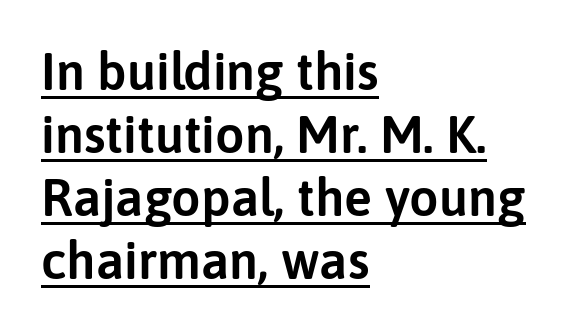
Q: Is the text italic (slanted)? A: No, it is upright.
Q: Is the typeface a serif or a sans-serif typeface? A: Sans-serif.
Q: Is the text underlined? A: Yes.
Q: How is the paragraph aligned? A: Left-aligned.
Q: Is the spacing between letters normal or unusually wide? A: Normal.
Q: Width (condensed, normal, or wide)? A: Normal.
Q: Stroke contrast? A: Low.
Q: x-height? A: Medium.
Q: Monospaced? A: No.
